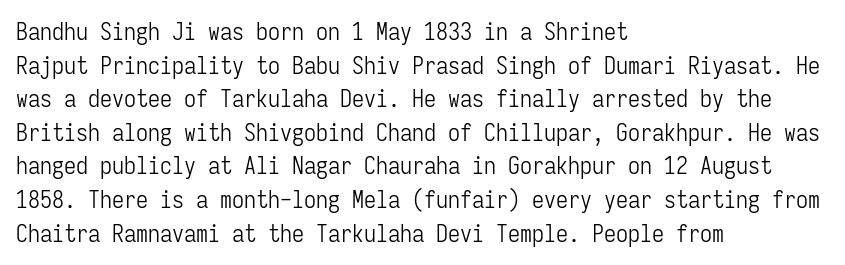
Q: Is the text bold? A: No.
Q: Is the text italic (slanted)? A: No, it is upright.
Q: Is the text underlined? A: No.
Q: How is the paragraph aligned? A: Left-aligned.
Q: Is the spacing between letters normal or unusually wide? A: Normal.
Q: Is the spacing between lines tight, normal or loose? A: Normal.
